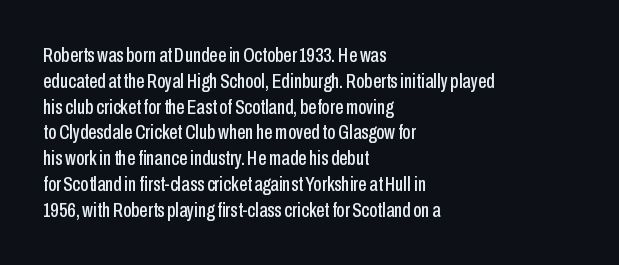
Underline: absent. This rendering uses left alignment, leaving the right contour irregular. A typesetter would mark this as roman, not italic. In terms of letterspacing, this is plain default setting.
